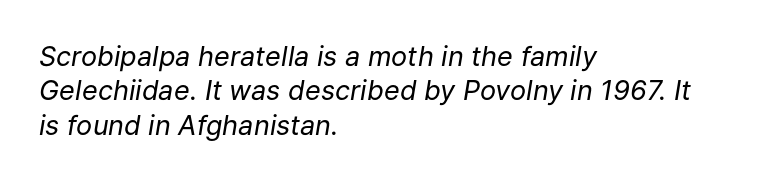
Beneath every word, the page is bare. Notice how the passage keeps a crisp vertical edge on the left only. Rows of type keep a routine distance in the vertical direction. The face looks like a standard text weight, possibly lighter. Observe the lean: these are italic letterforms.
